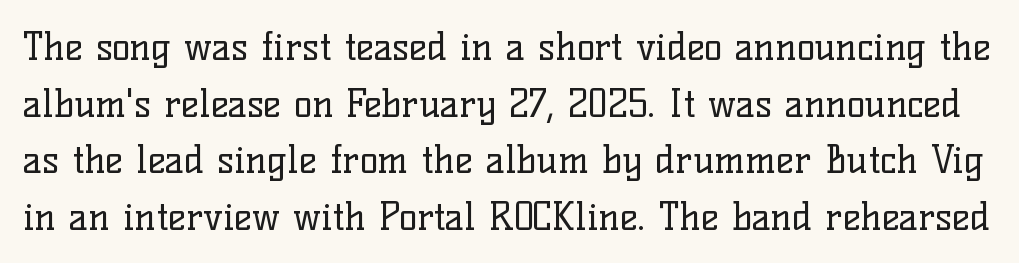
Q: Is the text bold? A: No.
Q: Is the text italic (slanted)? A: No, it is upright.
Q: Is the typeface a serif or a sans-serif typeface? A: Serif.
Q: Is the text underlined? A: No.
Q: Is the spacing between letters normal or unusually wide? A: Normal.
Q: Is the spacing between lines tight, normal or loose? A: Normal.
Q: Width (condensed, normal, or wide)? A: Normal.
Q: Stroke contrast? A: Low.
Q: x-height? A: Medium.
Q: Monospaced? A: No.
